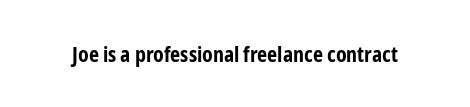
Q: Is the text bold? A: Yes.
Q: Is the text italic (slanted)? A: No, it is upright.
Q: Is the text underlined? A: No.
Q: Is the spacing between letters normal or unusually wide? A: Normal.
